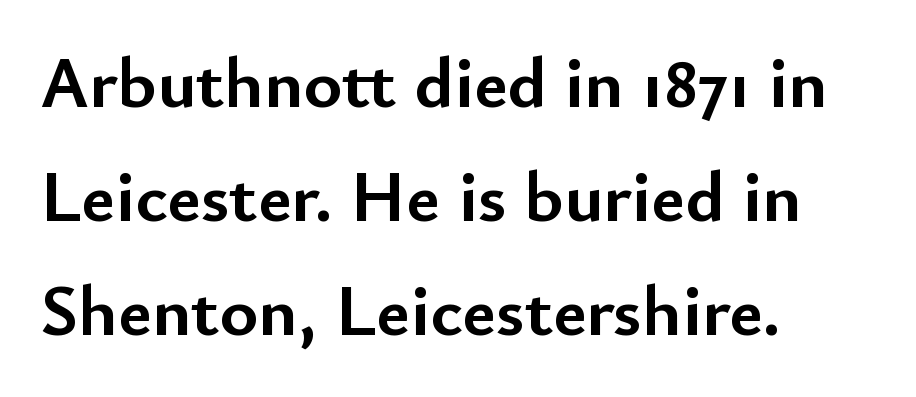
{"serif": "no", "italic": "no", "bold": "yes", "weight": "semibold", "width": "normal", "stroke_contrast": "low", "x_height": "small", "monospaced": "no", "underline": "no", "align": "left", "line_spacing": "normal", "line_spacing_ratio": 1.56, "letter_spacing": "normal", "letter_spacing_em": 0.0, "glyph_px": 73}
